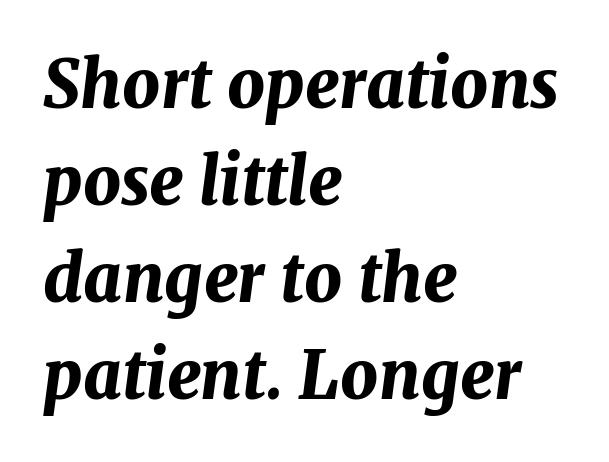
Q: Is the text bold? A: Yes.
Q: Is the text italic (slanted)? A: Yes, it leans right by about 7 degrees.
Q: Is the text underlined? A: No.
Q: How is the paragraph aligned? A: Left-aligned.
Q: Is the spacing between letters normal or unusually wide? A: Normal.
Q: Is the spacing between lines tight, normal or loose? A: Normal.
Q: Width (condensed, normal, or wide)? A: Normal.
Q: Stroke contrast? A: Medium.
Q: x-height? A: Medium.
Q: Monospaced? A: No.
